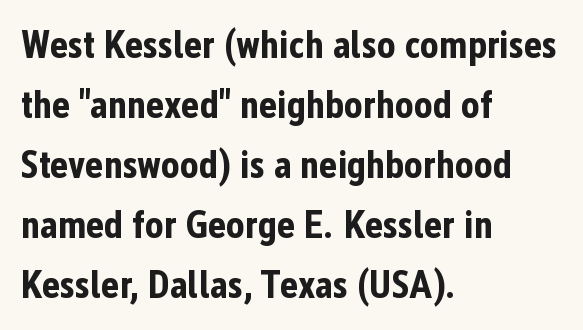
The image shows 39 px bold, condensed sans-serif type, upright; set left-aligned, normal line spacing (1.54x), normal letter spacing, not underlined; low stroke contrast and a medium x-height.
